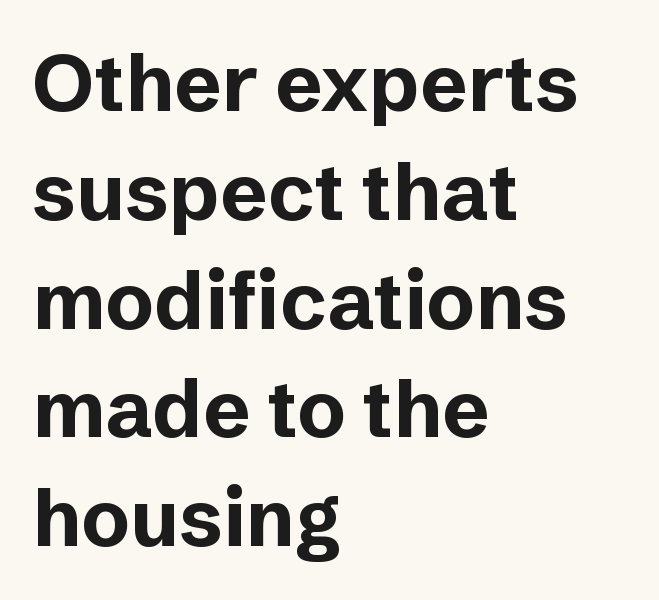
Q: Is the text bold? A: Yes.
Q: Is the text italic (slanted)? A: No, it is upright.
Q: Is the typeface a serif or a sans-serif typeface? A: Sans-serif.
Q: Is the text underlined? A: No.
Q: How is the paragraph aligned? A: Left-aligned.
Q: Is the spacing between letters normal or unusually wide? A: Normal.
Q: Is the spacing between lines tight, normal or loose? A: Normal.
Q: Width (condensed, normal, or wide)? A: Normal.
Q: Stroke contrast? A: Low.
Q: x-height? A: Medium.
Q: Monospaced? A: No.
